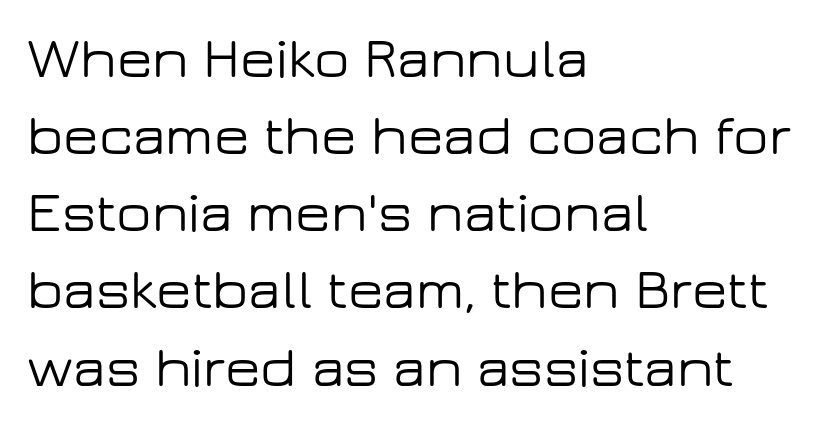
The image shows 58 px wide sans-serif type, upright; set left-aligned, normal line spacing (1.33x), normal letter spacing, not underlined; low stroke contrast and a medium x-height.
